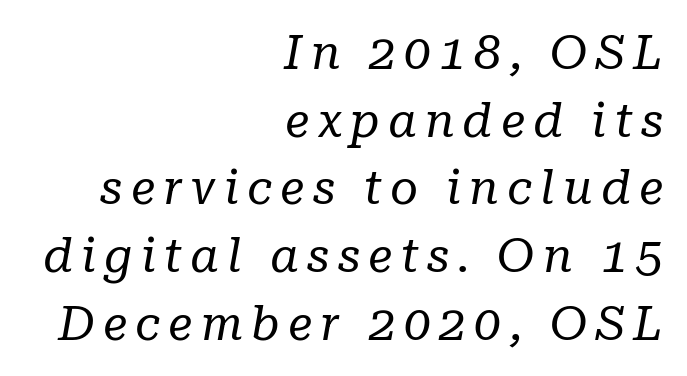
Q: Is the text bold? A: No.
Q: Is the text italic (slanted)? A: Yes, it leans right by about 10 degrees.
Q: Is the typeface a serif or a sans-serif typeface? A: Serif.
Q: Is the text underlined? A: No.
Q: How is the paragraph aligned? A: Right-aligned.
Q: Is the spacing between lines tight, normal or loose? A: Normal.
Q: Width (condensed, normal, or wide)? A: Normal.
Q: Stroke contrast? A: Low.
Q: x-height? A: Medium.
Q: Monospaced? A: No.
